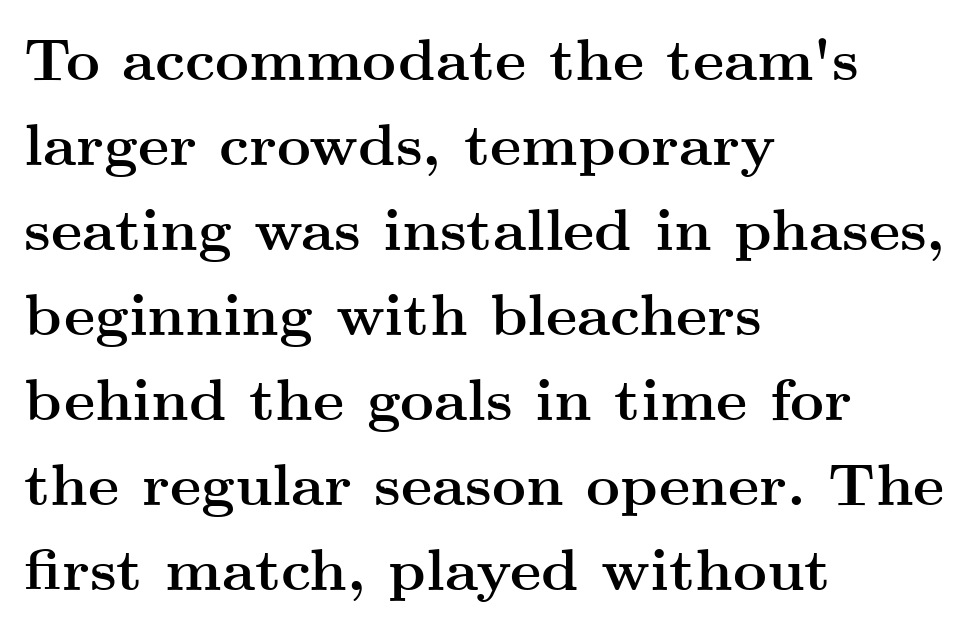
Q: Is the text bold? A: Yes.
Q: Is the text italic (slanted)? A: No, it is upright.
Q: Is the typeface a serif or a sans-serif typeface? A: Serif.
Q: Is the text underlined? A: No.
Q: How is the paragraph aligned? A: Left-aligned.
Q: Is the spacing between letters normal or unusually wide? A: Normal.
Q: Is the spacing between lines tight, normal or loose? A: Normal.
Q: Width (condensed, normal, or wide)? A: Wide.
Q: Stroke contrast? A: Medium.
Q: x-height? A: Small.
Q: Monospaced? A: No.
